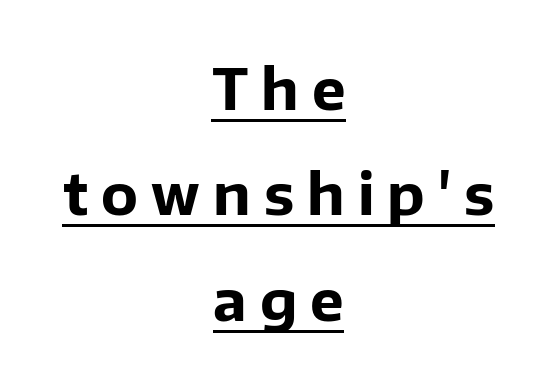
The image shows 57 px bold sans-serif type, upright; set centered, line spacing 1.85x, unusually wide letter spacing (+0.23 em), underlined; low stroke contrast and a medium x-height.
